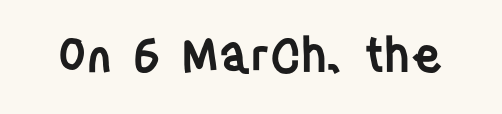
Q: Is the text bold? A: Semi-bold.
Q: Is the text italic (slanted)? A: No, it is upright.
Q: Is the typeface a serif or a sans-serif typeface? A: Sans-serif.
Q: Is the text underlined? A: No.
Q: Is the spacing between letters normal or unusually wide? A: Normal.
Q: Width (condensed, normal, or wide)? A: Condensed.
Q: Stroke contrast? A: Low.
Q: x-height? A: Large.
Q: Monospaced? A: No.
